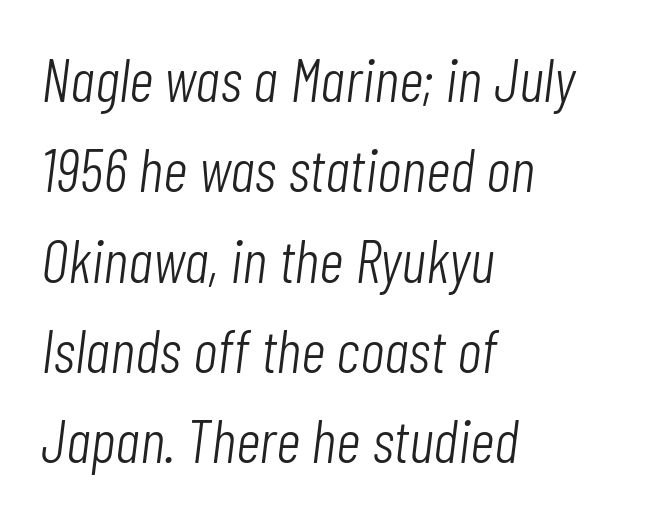
Q: Is the text bold? A: No.
Q: Is the text italic (slanted)? A: Yes, it leans right by about 7 degrees.
Q: Is the text underlined? A: No.
Q: How is the paragraph aligned? A: Left-aligned.
Q: Is the spacing between letters normal or unusually wide? A: Normal.
Q: Is the spacing between lines tight, normal or loose? A: Normal.
Q: Width (condensed, normal, or wide)? A: Condensed.
Q: Stroke contrast? A: Low.
Q: x-height? A: Medium.
Q: Monospaced? A: No.
